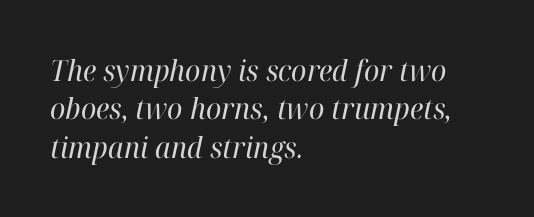
{"serif": "yes", "italic": "yes", "lean": "right", "slant_degrees": 12, "bold": "no", "weight": "regular", "width": "normal", "stroke_contrast": "high", "x_height": "medium", "monospaced": "no", "underline": "no", "align": "left", "line_spacing": "normal", "line_spacing_ratio": 1.32, "letter_spacing": "normal", "letter_spacing_em": 0.0, "glyph_px": 29}
